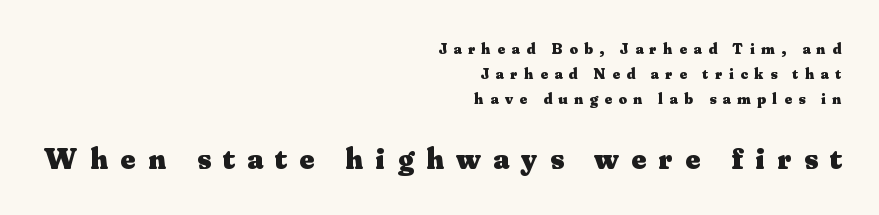
Q: Is the text bold? A: Yes.
Q: Is the text italic (slanted)? A: No, it is upright.
Q: Is the typeface a serif or a sans-serif typeface? A: Serif.
Q: Is the text underlined? A: No.
Q: How is the paragraph aligned? A: Right-aligned.
Q: Is the spacing between letters normal or unusually wide? A: Unusually wide.
Q: Is the spacing between lines tight, normal or loose? A: Normal.
Q: Which block of text is set in a larger size, the first (top) or the second (bottom)? A: The second (bottom) one.
Q: Width (condensed, normal, or wide)? A: Normal.
Q: Stroke contrast? A: Medium.
Q: x-height? A: Small.
Q: Monospaced? A: No.
